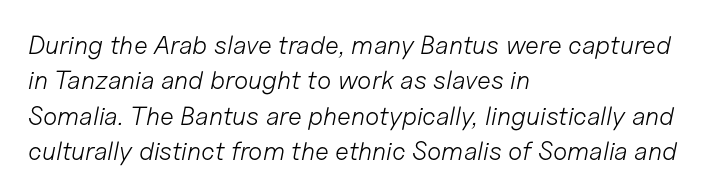
Each new line begins a customary step beneath the previous one. The gaps between neighbouring characters are ordinary and unremarkable. The space directly below the letters is spotless. Weight: not bold — regular or lighter. Alignment: flush left.
